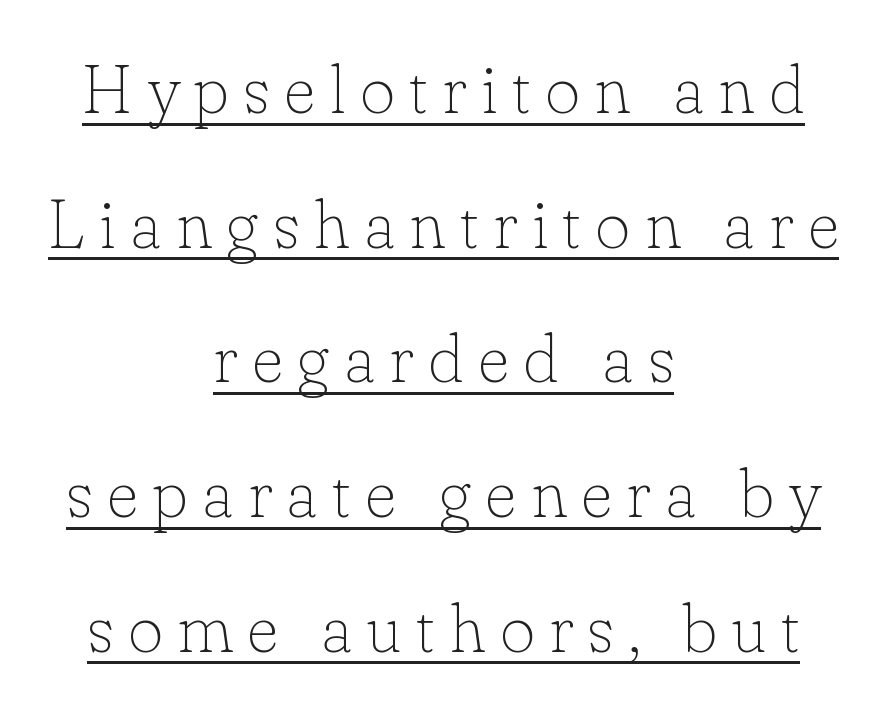
{"serif": "yes", "italic": "no", "bold": "no", "weight": "thin", "width": "normal", "stroke_contrast": "low", "x_height": "small", "monospaced": "no", "underline": "yes", "align": "center", "line_spacing": "loose", "line_spacing_ratio": 1.98, "letter_spacing": "wide", "letter_spacing_em": 0.21, "glyph_px": 68}
